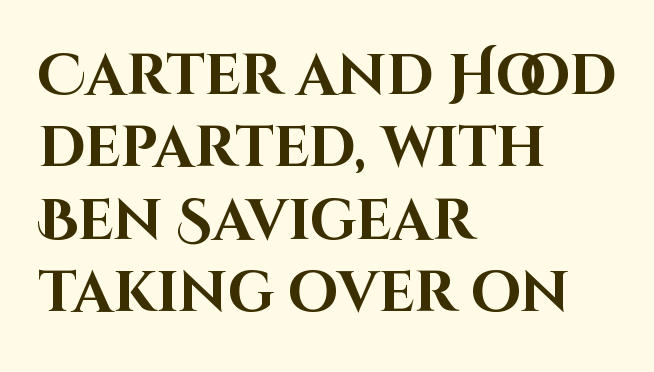
Q: Is the text bold? A: Yes.
Q: Is the text italic (slanted)? A: No, it is upright.
Q: Is the typeface a serif or a sans-serif typeface? A: Sans-serif.
Q: Is the text underlined? A: No.
Q: How is the paragraph aligned? A: Left-aligned.
Q: Is the spacing between letters normal or unusually wide? A: Normal.
Q: Is the spacing between lines tight, normal or loose? A: Normal.
Q: Width (condensed, normal, or wide)? A: Normal.
Q: Stroke contrast? A: High.
Q: x-height? A: Large.
Q: Monospaced? A: No.
